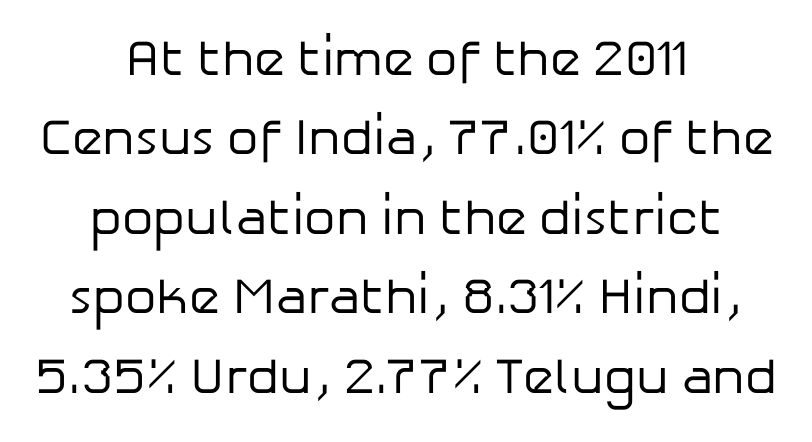
The image shows 50 px regular-weight sans-serif type, upright; set centered, normal line spacing (1.59x), normal letter spacing, not underlined; low stroke contrast and a medium x-height.
